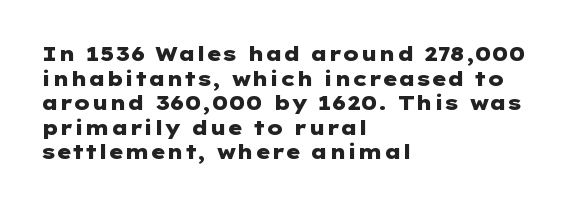
The image shows 20 px bold type, upright; set left-aligned, line spacing 1.23x, normal letter spacing, not underlined.
